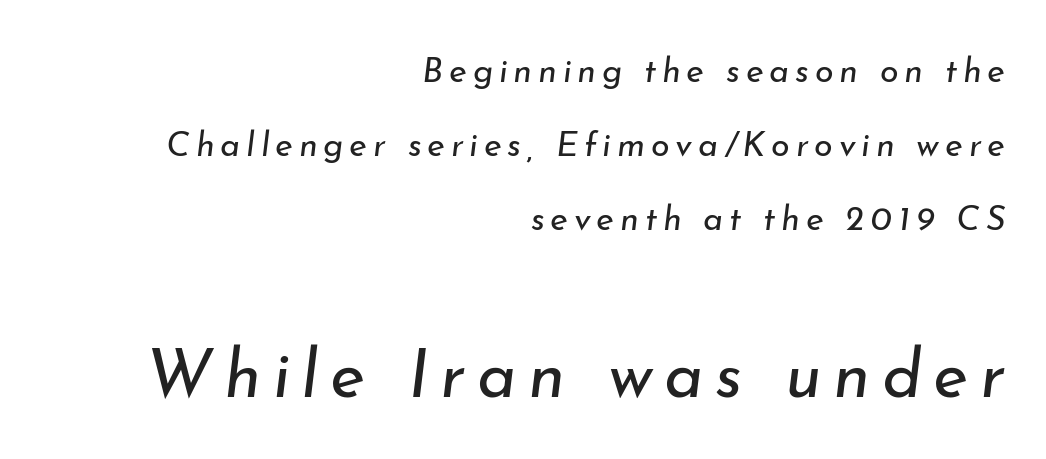
Q: Is the text bold? A: No.
Q: Is the text italic (slanted)? A: Yes, it leans right by about 7 degrees.
Q: Is the text underlined? A: No.
Q: How is the paragraph aligned? A: Right-aligned.
Q: Is the spacing between lines tight, normal or loose? A: Loose.
Q: Which block of text is set in a larger size, the first (top) or the second (bottom)? A: The second (bottom) one.
Q: Width (condensed, normal, or wide)? A: Normal.
Q: Stroke contrast? A: Low.
Q: x-height? A: Small.
Q: Monospaced? A: No.
